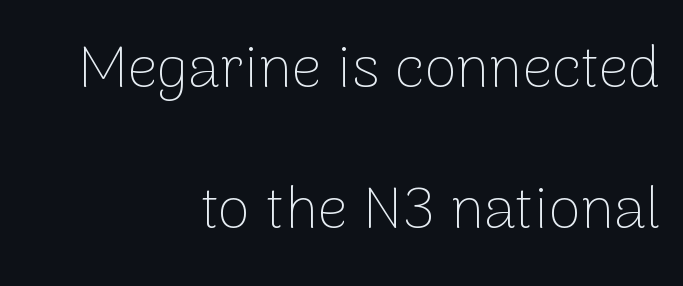
{"serif": "no", "italic": "no", "bold": "no", "weight": "thin", "width": "normal", "stroke_contrast": "low", "x_height": "medium", "monospaced": "no", "underline": "no", "align": "right", "line_spacing": "loose", "line_spacing_ratio": 2.39, "letter_spacing": "normal", "letter_spacing_em": 0.0, "glyph_px": 59}
